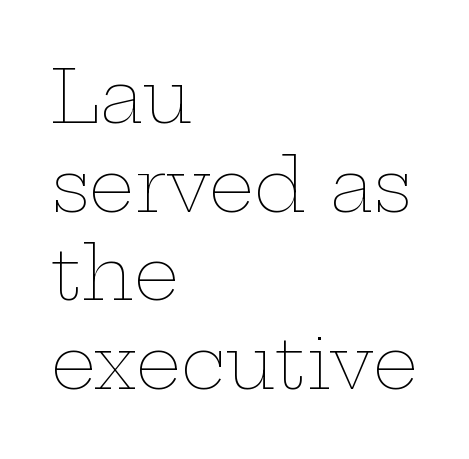
Weight: regular or lighter. Just letters on the line, the space beneath them empty. Tall strokes in this sample are plumb rather than angled. Caption: standard tracking, unaltered. Line beginnings align vertically; line endings do not. You could not count columns in this text — the font is proportionally spaced.
